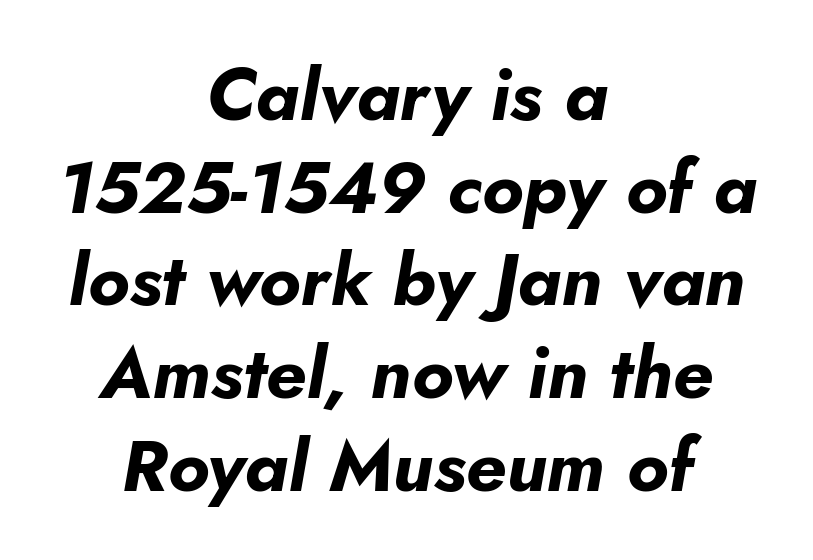
One-word summary of the alignment: center. Here the designer chose a conventional face with non-uniform glyph widths. Line spacing here is normal. Just letters on the line, the space beneath them empty.
